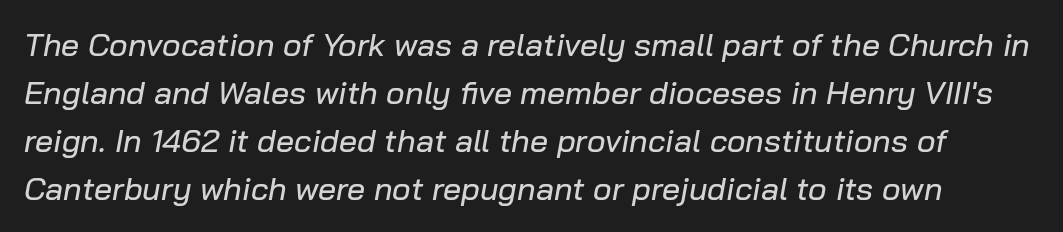
Q: Is the text italic (slanted)? A: Yes, it leans right by about 10 degrees.
Q: Is the text underlined? A: No.
Q: Is the spacing between letters normal or unusually wide? A: Normal.
Q: Is the spacing between lines tight, normal or loose? A: Normal.
Q: Width (condensed, normal, or wide)? A: Normal.
Q: Stroke contrast? A: Low.
Q: x-height? A: Medium.
Q: Monospaced? A: No.
